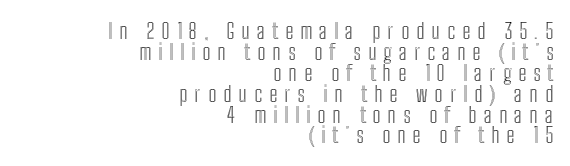
The rendering inserts visible extra space after every character. Letters rest on an invisible, unmarked baseline. This sample trades vertical openness for compactness between lines. In CSS terms this would be text-align: right. It's the straight-up-and-down kind of type.
